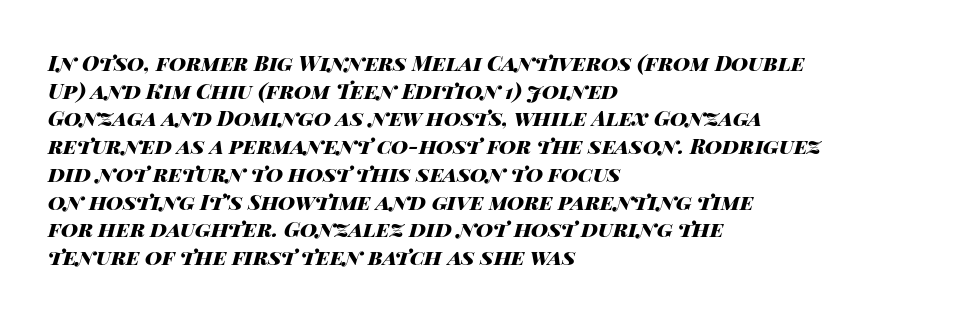
Quick note: italic. The zone under the glyphs is completely vacant. As a designer I'd log this as weight 700, bold. Each new line begins a customary step beneath the previous one. The gaps between neighbouring characters are ordinary and unremarkable.
